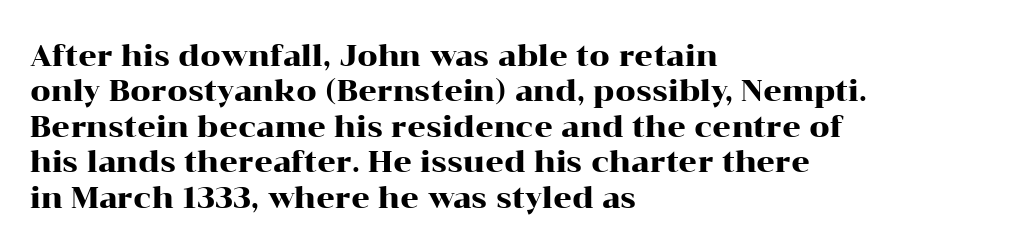
The text was rendered using a seriffed face with decorative stroke endings. Is this a fixed-width face? No — the glyphs have proportional, varying widths. The foot of each line stays bare and open. Students, note that the glyphs here touch the page at normal intervals.
